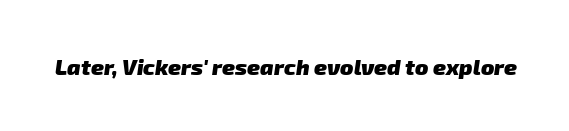
Q: Is the text bold? A: Yes.
Q: Is the text underlined? A: No.
Q: Is the spacing between letters normal or unusually wide? A: Normal.
